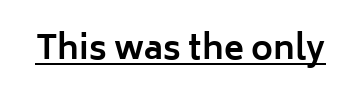
Q: Is the text bold? A: Yes.
Q: Is the text italic (slanted)? A: No, it is upright.
Q: Is the typeface a serif or a sans-serif typeface? A: Sans-serif.
Q: Is the text underlined? A: Yes.
Q: Is the spacing between letters normal or unusually wide? A: Normal.
Q: Width (condensed, normal, or wide)? A: Normal.
Q: Stroke contrast? A: Low.
Q: x-height? A: Medium.
Q: Monospaced? A: No.
